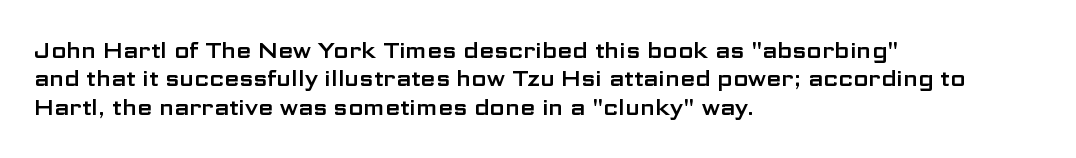
Q: Is the text italic (slanted)? A: No, it is upright.
Q: Is the text underlined? A: No.
Q: How is the paragraph aligned? A: Left-aligned.
Q: Is the spacing between letters normal or unusually wide? A: Normal.
Q: Is the spacing between lines tight, normal or loose? A: Normal.
